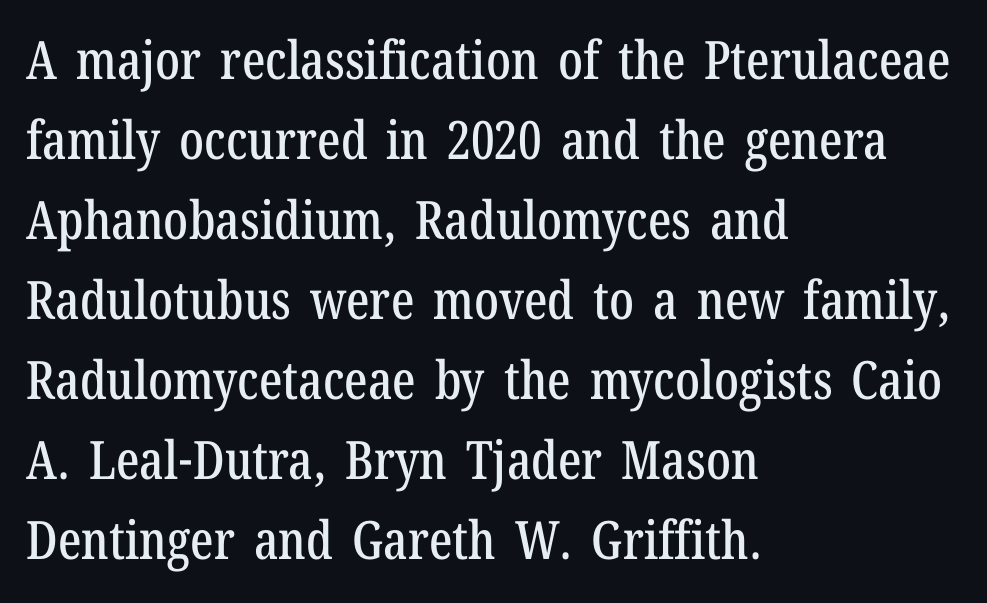
Q: Is the text italic (slanted)? A: No, it is upright.
Q: Is the typeface a serif or a sans-serif typeface? A: Serif.
Q: Is the text underlined? A: No.
Q: How is the paragraph aligned? A: Left-aligned.
Q: Is the spacing between letters normal or unusually wide? A: Normal.
Q: Is the spacing between lines tight, normal or loose? A: Normal.
Q: Width (condensed, normal, or wide)? A: Condensed.
Q: Stroke contrast? A: Low.
Q: x-height? A: Medium.
Q: Monospaced? A: No.
